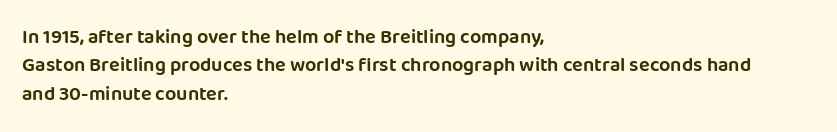
Reading down the block, your eye returns to a fixed left position each line. What stands out about the letter spacing? Nothing — it is the standard amount. The specimen reads as upright at a glance. The designer left line spacing at the default.
